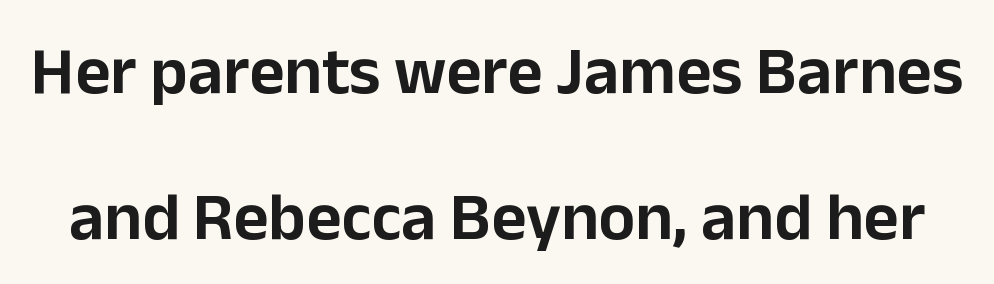
{"serif": "no", "italic": "no", "width": "normal", "stroke_contrast": "low", "x_height": "medium", "monospaced": "no", "underline": "no", "line_spacing": "loose", "line_spacing_ratio": 2.14, "letter_spacing": "normal", "letter_spacing_em": 0.0, "glyph_px": 68}
